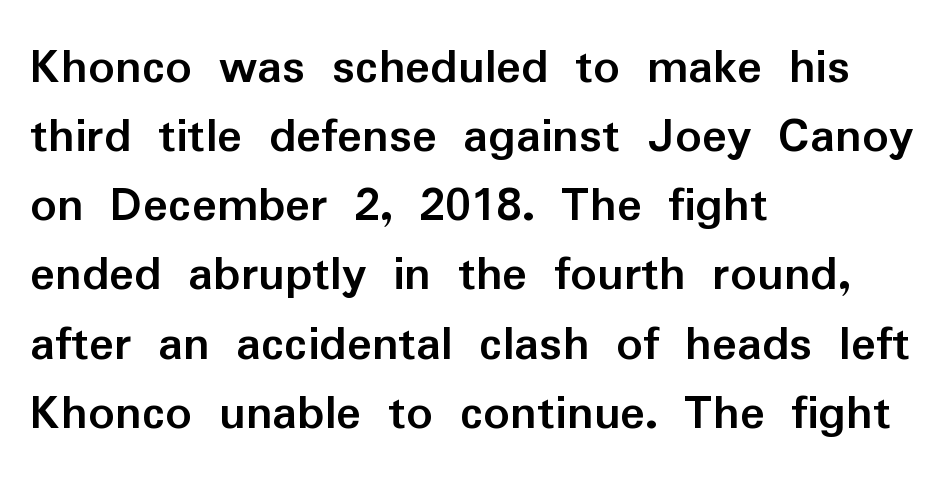
{"serif": "no", "italic": "no", "bold": "yes", "weight": "semibold", "width": "normal", "stroke_contrast": "low", "x_height": "medium", "monospaced": "no", "underline": "no", "align": "left", "line_spacing": "normal", "line_spacing_ratio": 1.33, "letter_spacing": "normal", "letter_spacing_em": 0.0, "glyph_px": 52}
